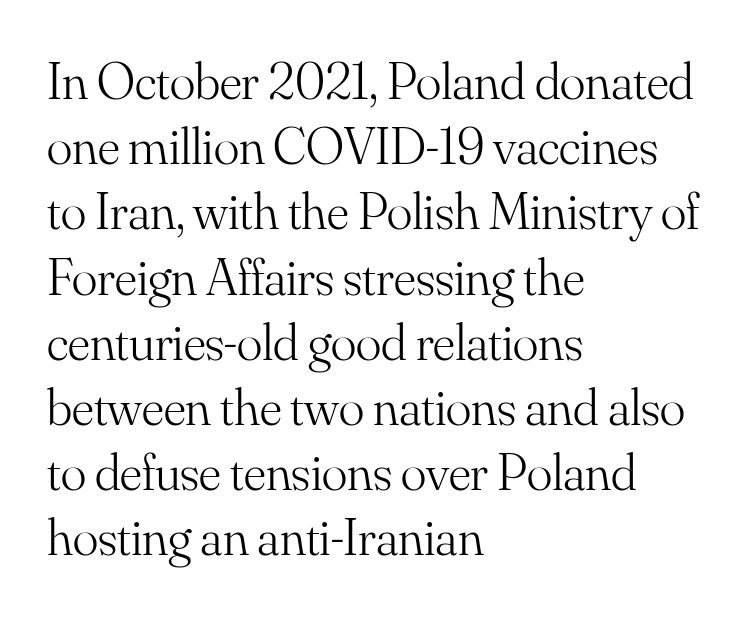
The image shows 53 px light serif type, upright; set left-aligned, line spacing 1.23x, normal letter spacing, not underlined; medium stroke contrast and a small x-height.
